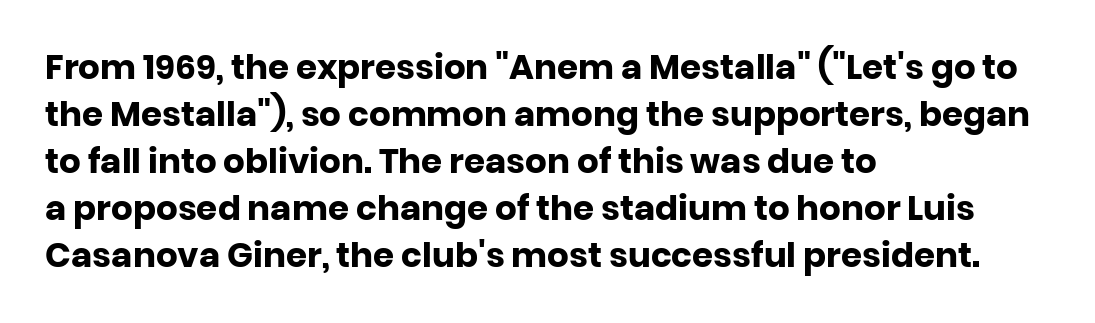
Q: Is the text bold? A: Yes.
Q: Is the text italic (slanted)? A: No, it is upright.
Q: Is the typeface a serif or a sans-serif typeface? A: Sans-serif.
Q: Is the text underlined? A: No.
Q: How is the paragraph aligned? A: Left-aligned.
Q: Is the spacing between letters normal or unusually wide? A: Normal.
Q: Is the spacing between lines tight, normal or loose? A: Normal.
Q: Width (condensed, normal, or wide)? A: Normal.
Q: Stroke contrast? A: Low.
Q: x-height? A: Large.
Q: Monospaced? A: No.
